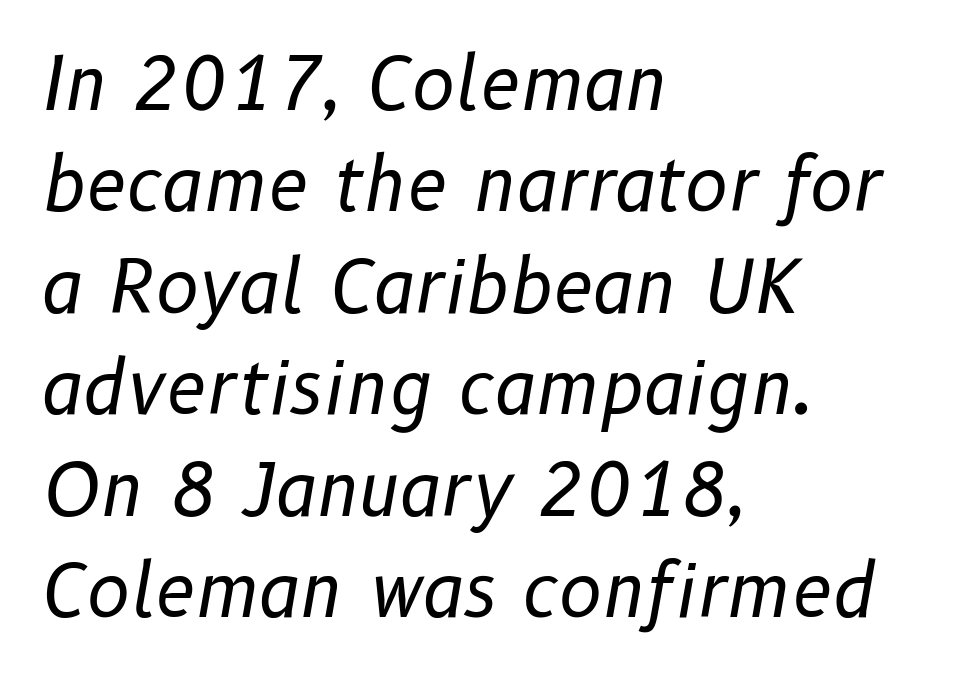
Q: Is the text bold? A: No.
Q: Is the text italic (slanted)? A: Yes, it leans right by about 10 degrees.
Q: Is the text underlined? A: No.
Q: How is the paragraph aligned? A: Left-aligned.
Q: Is the spacing between letters normal or unusually wide? A: Normal.
Q: Is the spacing between lines tight, normal or loose? A: Normal.
Q: Width (condensed, normal, or wide)? A: Normal.
Q: Stroke contrast? A: Low.
Q: x-height? A: Medium.
Q: Monospaced? A: No.
